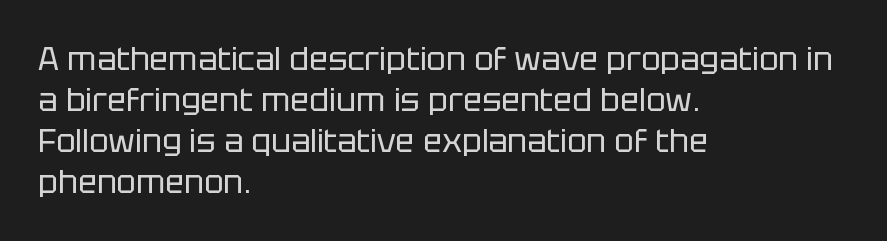
{"serif": "no", "italic": "no", "bold": "no", "weight": "regular", "width": "normal", "stroke_contrast": "low", "x_height": "large", "monospaced": "no", "underline": "no", "align": "left", "line_spacing": "normal", "line_spacing_ratio": 1.28, "letter_spacing": "normal", "letter_spacing_em": 0.0, "glyph_px": 32}
